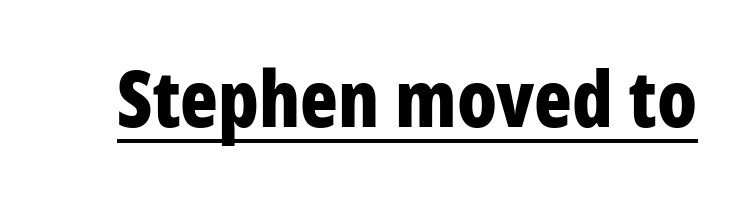
The image shows 78 px bold, condensed sans-serif type, upright; set normal letter spacing, underlined; low stroke contrast and a large x-height.
